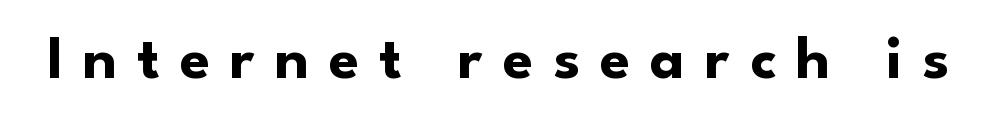
Upright lettering throughout. The typeface chosen for these lines omits serifs. How heavy is the stroke? Heavy — this is a bold. What stands out about the letter spacing? Its width — letters are far apart. Bare-footed words on every line.
